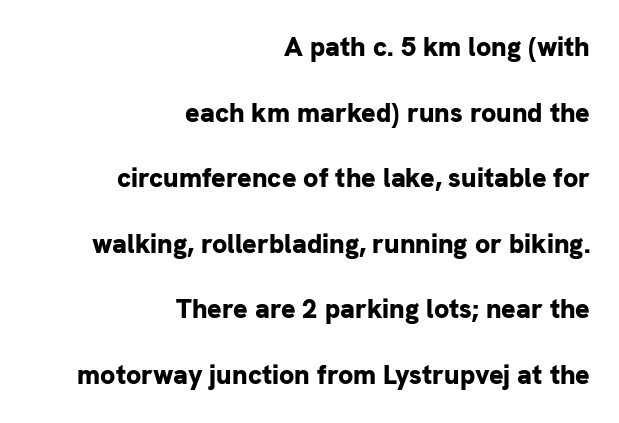
The image shows 27 px bold type, upright; set right-aligned, loose line spacing (2.43x), normal letter spacing, not underlined.
